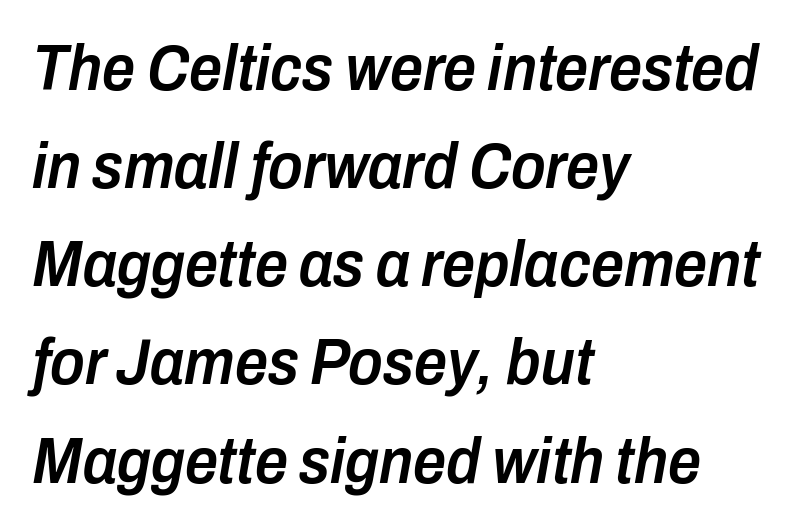
The image shows 65 px semibold, condensed type, italic (leaning right); set left-aligned, normal line spacing (1.51x), normal letter spacing, not underlined; low stroke contrast and a medium x-height.
